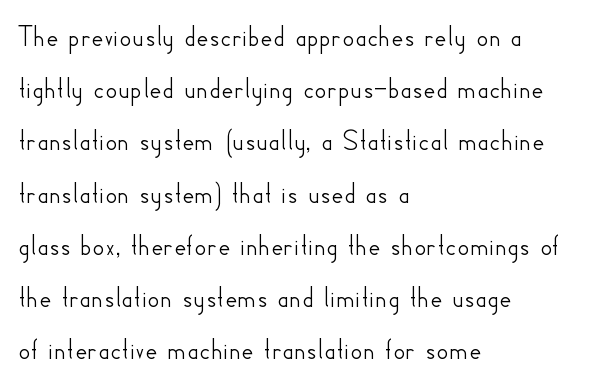
Q: Is the text italic (slanted)? A: No, it is upright.
Q: Is the typeface a serif or a sans-serif typeface? A: Sans-serif.
Q: Is the text underlined? A: No.
Q: How is the paragraph aligned? A: Left-aligned.
Q: Is the spacing between letters normal or unusually wide? A: Normal.
Q: Width (condensed, normal, or wide)? A: Normal.
Q: Stroke contrast? A: Low.
Q: x-height? A: Small.
Q: Monospaced? A: No.
